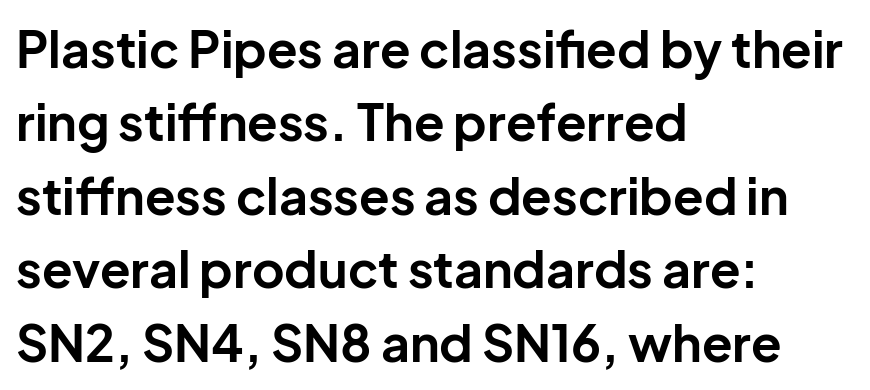
The image shows 50 px bold sans-serif type, upright; set left-aligned, normal line spacing (1.47x), normal letter spacing, not underlined; low stroke contrast and a medium x-height.
